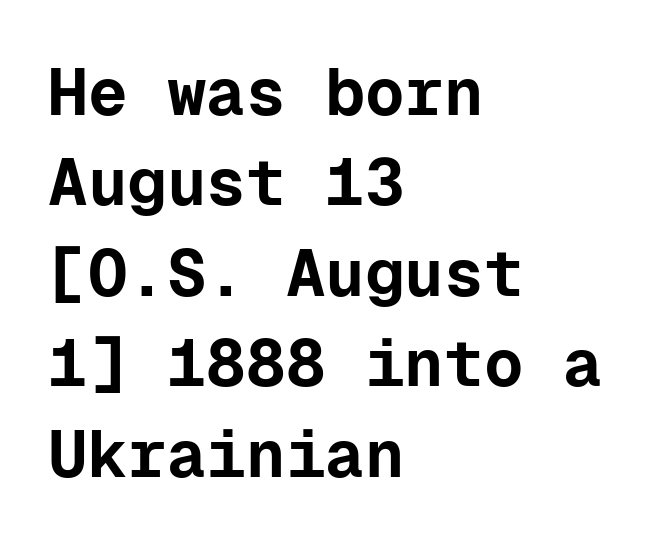
{"serif": "no", "italic": "no", "bold": "yes", "weight": "bold", "width": "normal", "stroke_contrast": "low", "x_height": "medium", "monospaced": "yes", "underline": "no", "align": "left", "line_spacing": "normal", "line_spacing_ratio": 1.37, "letter_spacing": "normal", "letter_spacing_em": 0.0, "glyph_px": 66}
